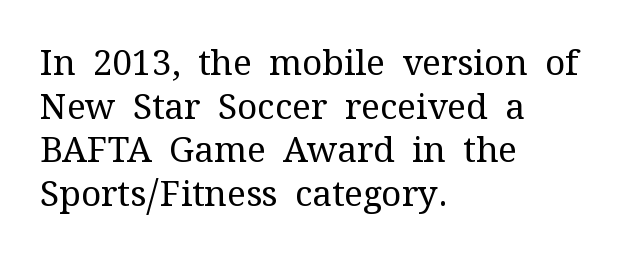
The cut favours lightness, reaching ordinary text weight at its darkest. Vertically, the passage feels balanced, rows spaced as you'd expect. The designer went with a serif here, giving each stem small feet. The paragraph has a hard left edge and a soft right edge. You can tell it's not italic because the verticals are truly vertical. The face used here is proportionally spaced, like ordinary book or web type.
